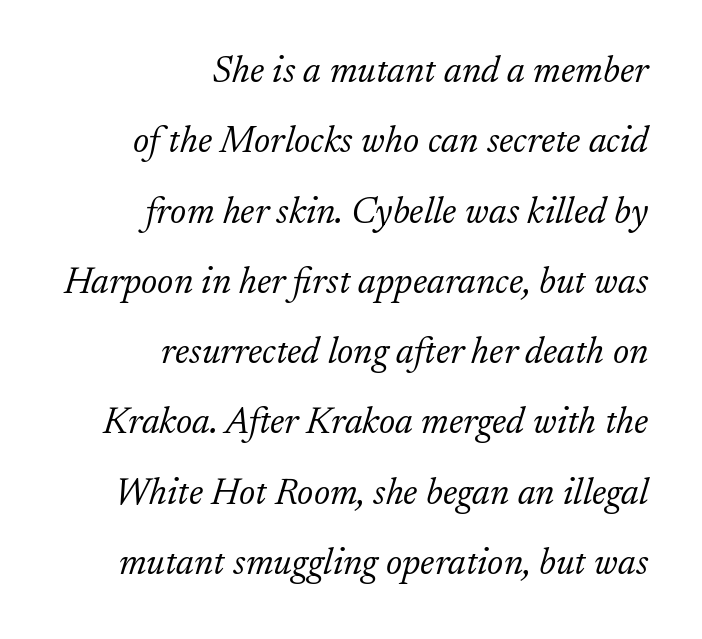
The image shows 37 px light serif type, italic (leaning right); set right-aligned, loose line spacing (1.9x), normal letter spacing, not underlined; low stroke contrast and a small x-height.
